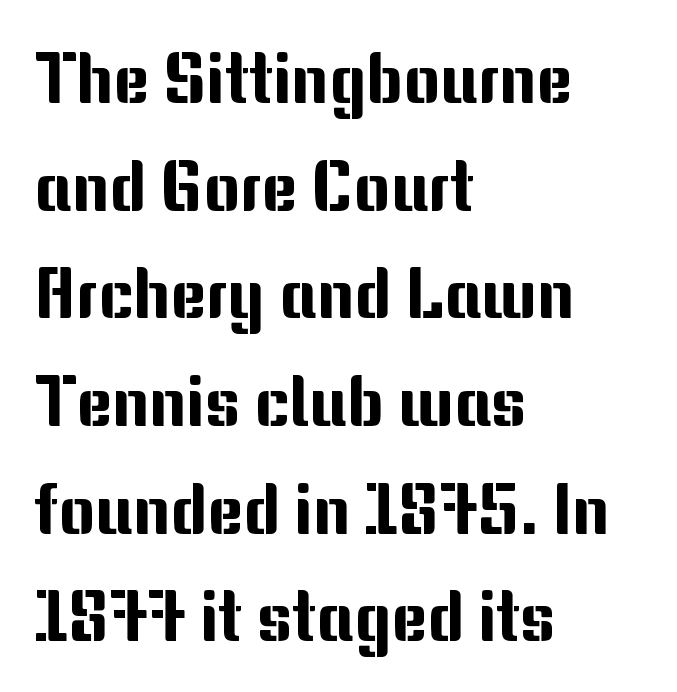
The image shows 69 px sans-serif type, upright; set left-aligned, normal line spacing (1.56x), normal letter spacing, not underlined; medium stroke contrast and a medium x-height.
